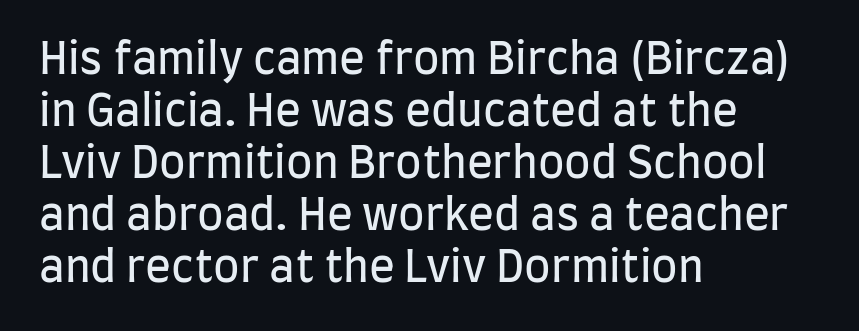
Spacing between characters is what you'd get straight out of the box. This is roman type, the default non-slanted kind. The specimen omits any rule beneath the text block's lines. Alignment: flush left. Think of a printed novel: that variable character pitch is what you see here.
